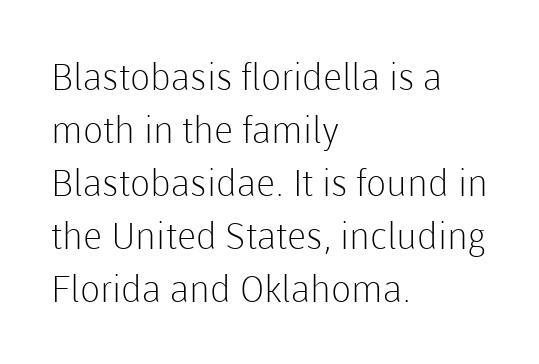
Observe the ordinary spacing: letters are neighbours, not strangers. Think of a printed novel: that variable character pitch is what you see here. This is the regular roman posture of the typeface. Plain, unruled lines of type. Is there much room between lines? A standard amount, neither cramped nor airy. No chunkiness to these letters — they're not bold.
